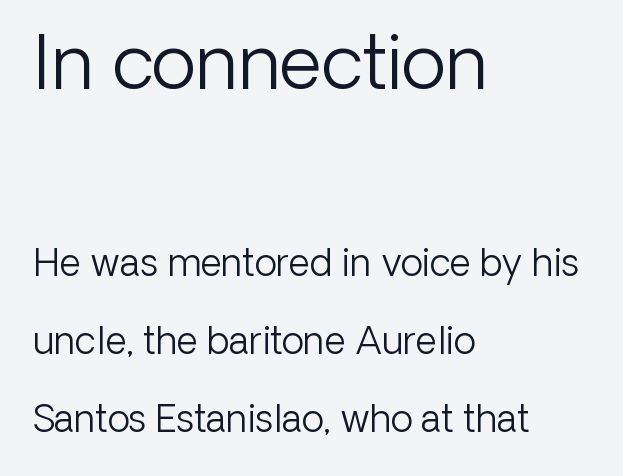
{"serif": "no", "italic": "no", "bold": "no", "weight": "light", "width": "normal", "stroke_contrast": "low", "x_height": "medium", "monospaced": "no", "underline": "no", "align": "left", "line_spacing": "loose", "line_spacing_ratio": 2.11, "letter_spacing": "normal", "letter_spacing_em": 0.0, "larger_block": "first", "size_ratio": 2.0, "glyph_px": 74}
